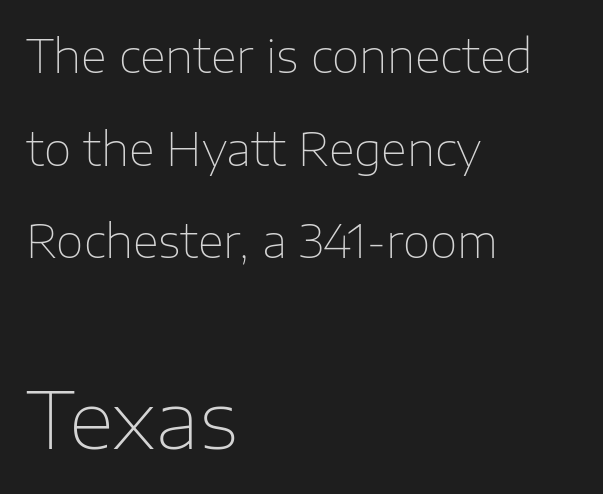
Any mark beneath the type? The region is blank. Letter spacing: default. The specimen reads as upright at a glance. Short and long lines alike share a common starting point at left. Line spacing here is loose.
